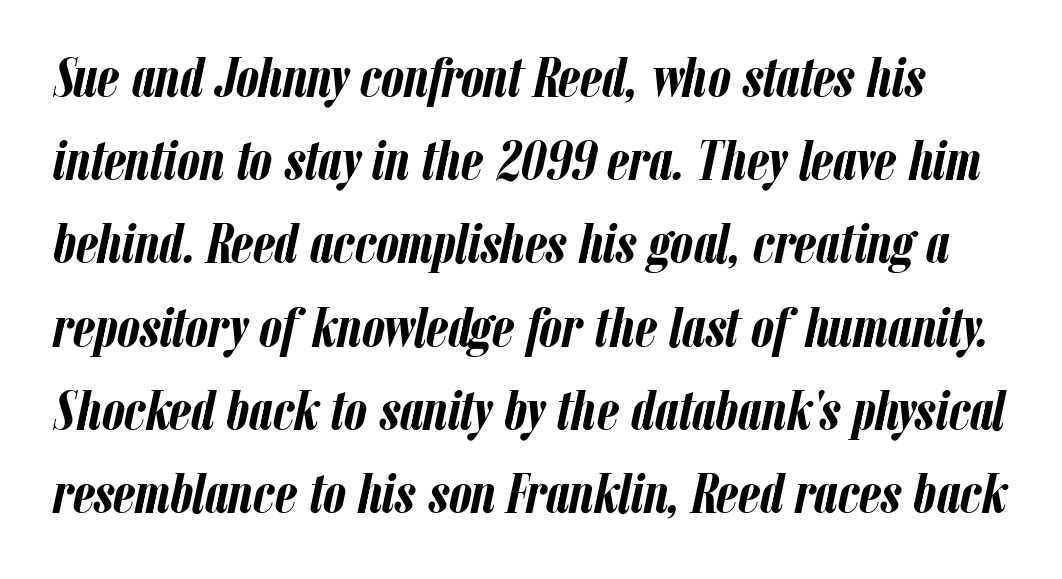
The horizontal fit of the characters is conventional and even. Honestly, there is no underline to notice here at all. These words are printed bold, with thick strokes throughout. The specimen reads as italic at a glance.
